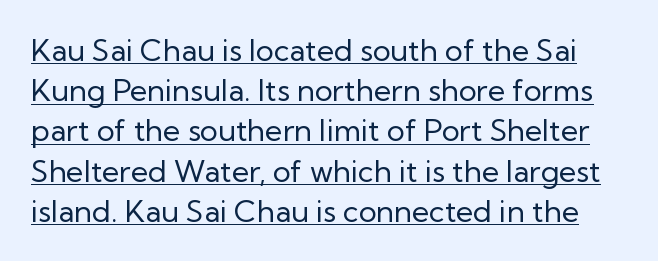
{"serif": "no", "italic": "no", "bold": "no", "weight": "regular", "width": "normal", "stroke_contrast": "low", "x_height": "medium", "monospaced": "no", "underline": "yes", "line_spacing": "normal", "line_spacing_ratio": 1.34, "letter_spacing": "normal", "letter_spacing_em": 0.0, "glyph_px": 30}
